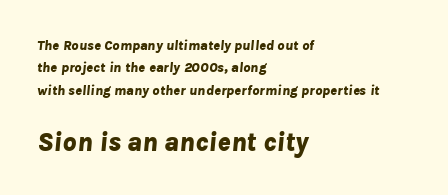
Q: Is the text bold? A: Yes.
Q: Is the text italic (slanted)? A: Yes, it leans right by about 8 degrees.
Q: Is the text underlined? A: No.
Q: How is the paragraph aligned? A: Left-aligned.
Q: Is the spacing between letters normal or unusually wide? A: Normal.
Q: Is the spacing between lines tight, normal or loose? A: Normal.
Q: Which block of text is set in a larger size, the first (top) or the second (bottom)? A: The second (bottom) one.
